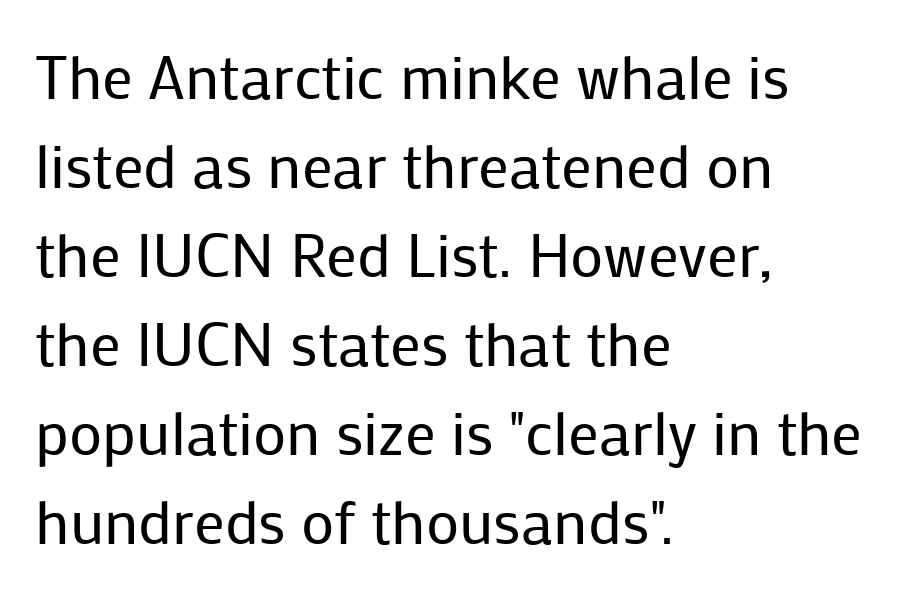
The image shows 61 px regular-weight sans-serif type, upright; set left-aligned, normal line spacing (1.46x), normal letter spacing, not underlined; low stroke contrast and a medium x-height.
